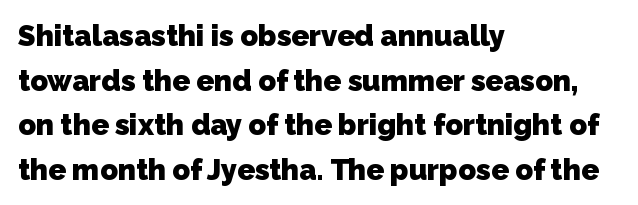
The image shows 29 px heavy sans-serif type; set left-aligned, normal line spacing (1.54x), normal letter spacing, not underlined; low stroke contrast and a medium x-height.
